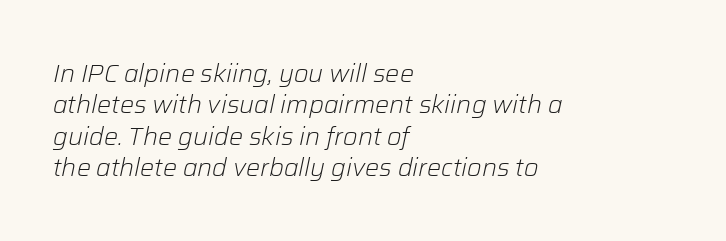
No word sits above an underline. On a weight scale, this lands at 450 or below. Italic: yes, the glyphs are oblique. Leading: standard. Each word holds together tightly as a unit, with standard inter-letter gaps.
